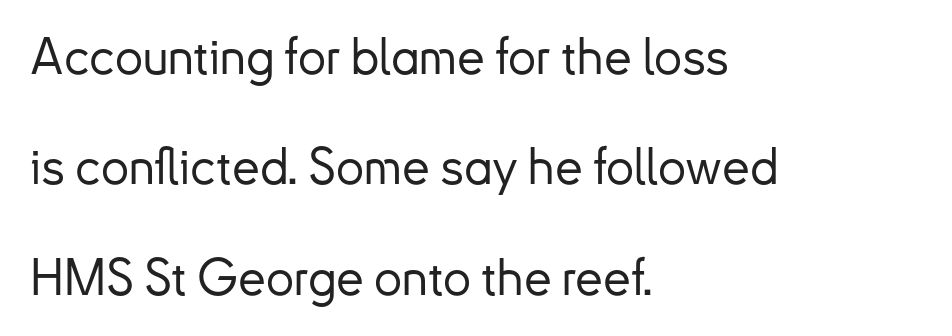
The image shows 50 px sans-serif type, upright; set left-aligned, loose line spacing (2.21x), normal letter spacing, not underlined; low stroke contrast and a small x-height.
